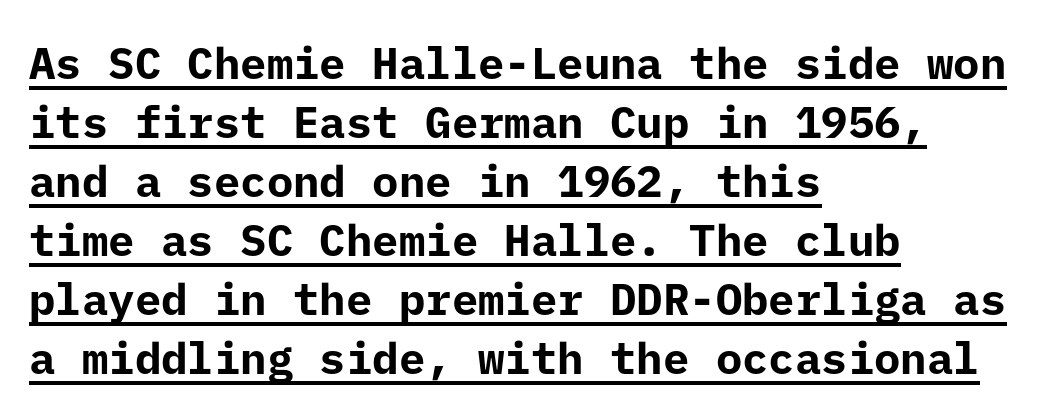
Compared with typical paragraphs, the rows here are spaced about the same. Are there feet on the stems? There aren't — it's a sans. This sample uses an upright cut, with every glyph sitting square on the baseline. The face used here appears with an underline applied. What weight is shown? A full bold with thick strokes.
